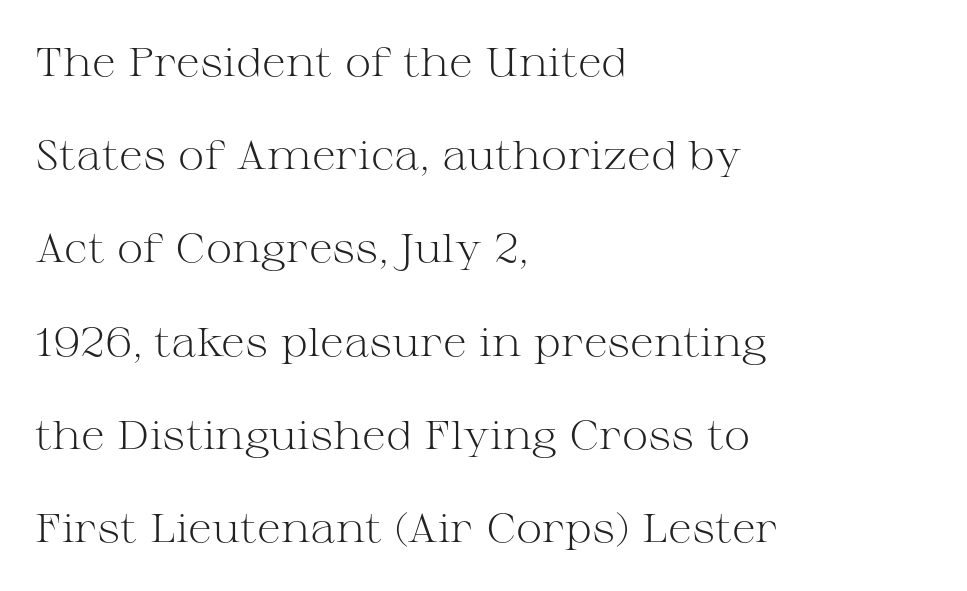
The image shows 40 px light, wide serif type, upright; set left-aligned, loose line spacing (2.33x), normal letter spacing, not underlined; medium stroke contrast and a medium x-height.
